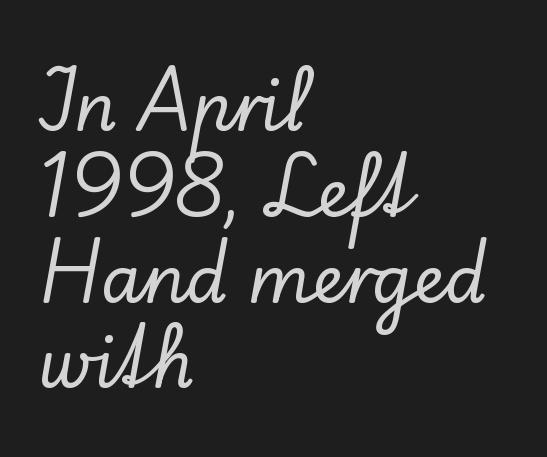
{"serif": "yes", "width": "normal", "stroke_contrast": "low", "x_height": "small", "monospaced": "no", "underline": "no", "align": "left", "line_spacing": "normal", "line_spacing_ratio": 1.3, "letter_spacing": "normal", "letter_spacing_em": 0.0, "glyph_px": 66}
